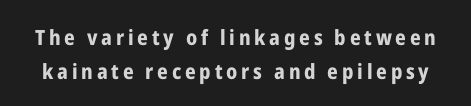
In terms of weight, the rendering is a true, heavy bold. The foot of each line stays bare and open. Italic: no, the glyphs are upright roman. Regarding leading, the lines here are spaced in the standard way.
